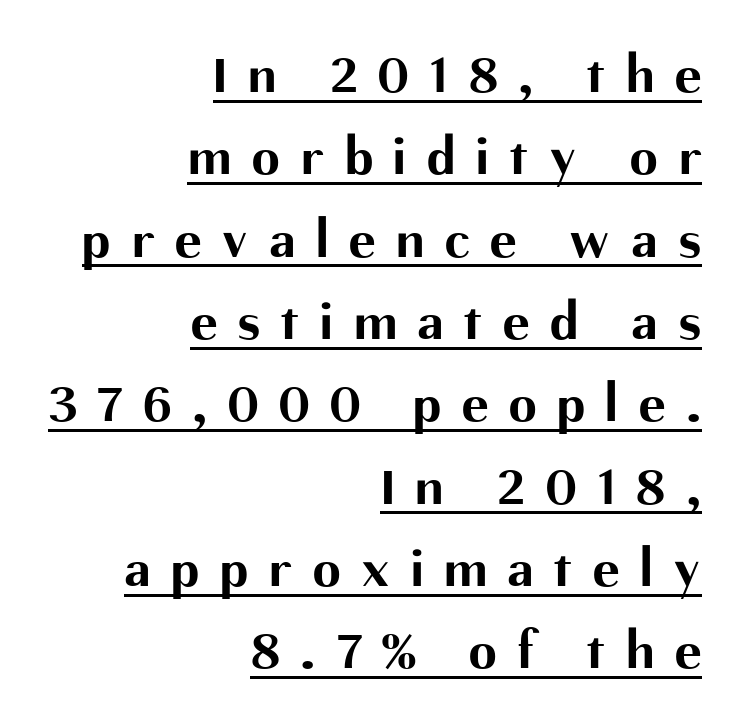
{"serif": "no", "italic": "no", "bold": "yes", "weight": "bold", "width": "normal", "stroke_contrast": "medium", "x_height": "medium", "monospaced": "no", "underline": "yes", "align": "right", "line_spacing": "normal", "line_spacing_ratio": 1.47, "letter_spacing": "wide", "letter_spacing_em": 0.37, "glyph_px": 56}
